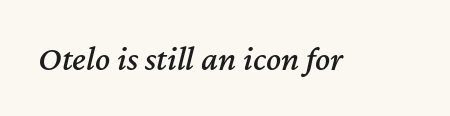
Q: Is the text italic (slanted)? A: Yes, it leans right by about 12 degrees.
Q: Is the text underlined? A: No.
Q: Is the spacing between letters normal or unusually wide? A: Normal.
Q: Width (condensed, normal, or wide)? A: Normal.
Q: Stroke contrast? A: Medium.
Q: x-height? A: Medium.
Q: Monospaced? A: No.
